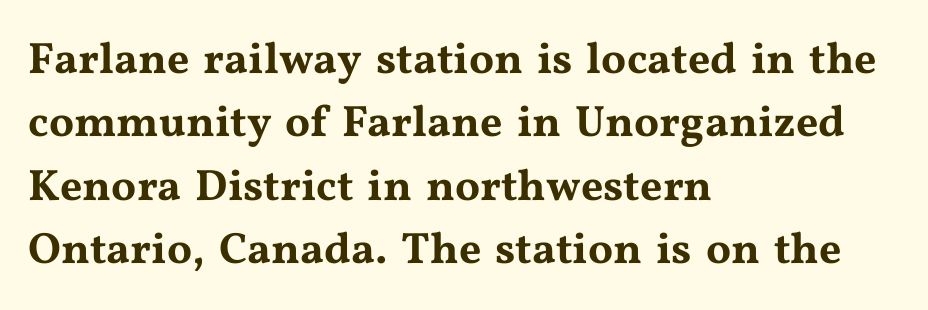
Q: Is the text italic (slanted)? A: No, it is upright.
Q: Is the typeface a serif or a sans-serif typeface? A: Serif.
Q: Is the text underlined? A: No.
Q: How is the paragraph aligned? A: Left-aligned.
Q: Is the spacing between letters normal or unusually wide? A: Normal.
Q: Is the spacing between lines tight, normal or loose? A: Normal.
Q: Width (condensed, normal, or wide)? A: Wide.
Q: Stroke contrast? A: Medium.
Q: x-height? A: Medium.
Q: Monospaced? A: No.
